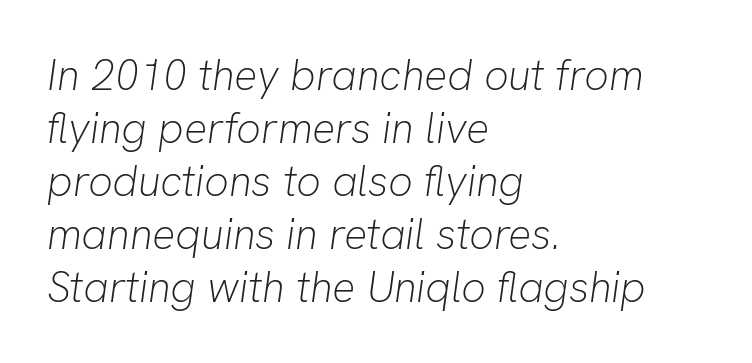
Q: Is the text bold? A: No.
Q: Is the text italic (slanted)? A: Yes, it leans right by about 8 degrees.
Q: Is the text underlined? A: No.
Q: How is the paragraph aligned? A: Left-aligned.
Q: Is the spacing between letters normal or unusually wide? A: Normal.
Q: Width (condensed, normal, or wide)? A: Normal.
Q: Stroke contrast? A: Low.
Q: x-height? A: Medium.
Q: Monospaced? A: No.
